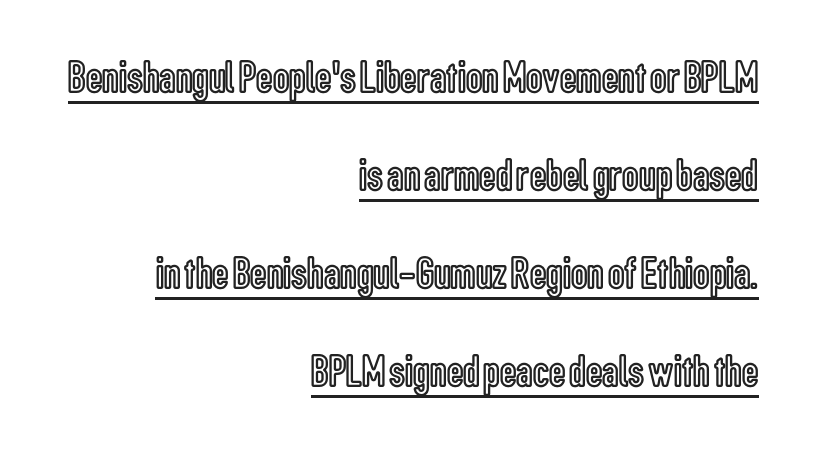
{"italic": "no", "width": "condensed", "x_height": "medium", "monospaced": "no", "underline": "yes", "align": "right", "line_spacing": "loose", "line_spacing_ratio": 2.13, "letter_spacing": "normal", "letter_spacing_em": 0.0, "glyph_px": 46}
